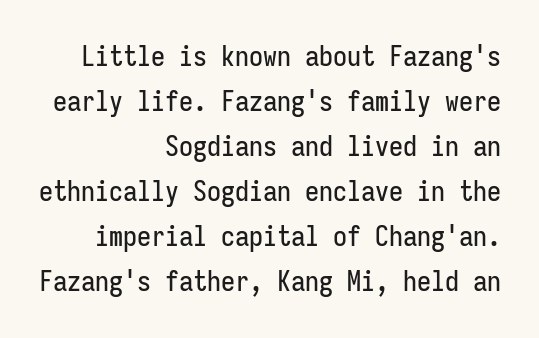
{"serif": "no", "italic": "no", "width": "condensed", "stroke_contrast": "low", "x_height": "medium", "monospaced": "yes", "underline": "no", "align": "right", "line_spacing": "normal", "line_spacing_ratio": 1.61, "letter_spacing": "normal", "letter_spacing_em": 0.0, "glyph_px": 28}
